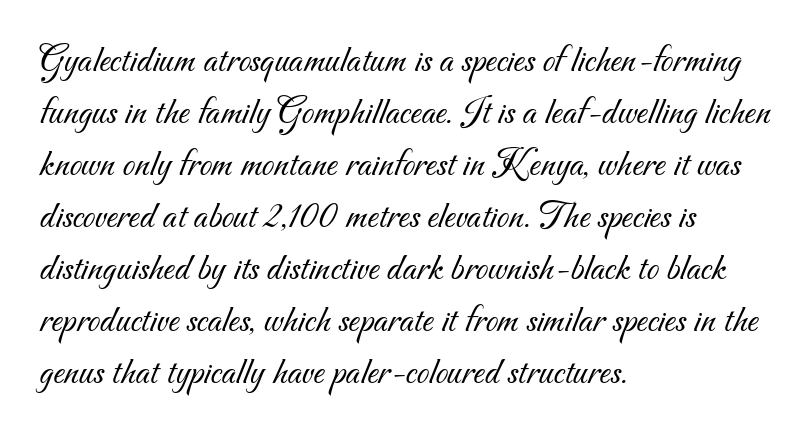
{"serif": "no", "bold": "no", "weight": "light", "width": "normal", "stroke_contrast": "medium", "x_height": "small", "monospaced": "no", "underline": "no", "align": "left", "line_spacing": "normal", "line_spacing_ratio": 1.3, "letter_spacing": "normal", "letter_spacing_em": 0.0, "glyph_px": 40}
